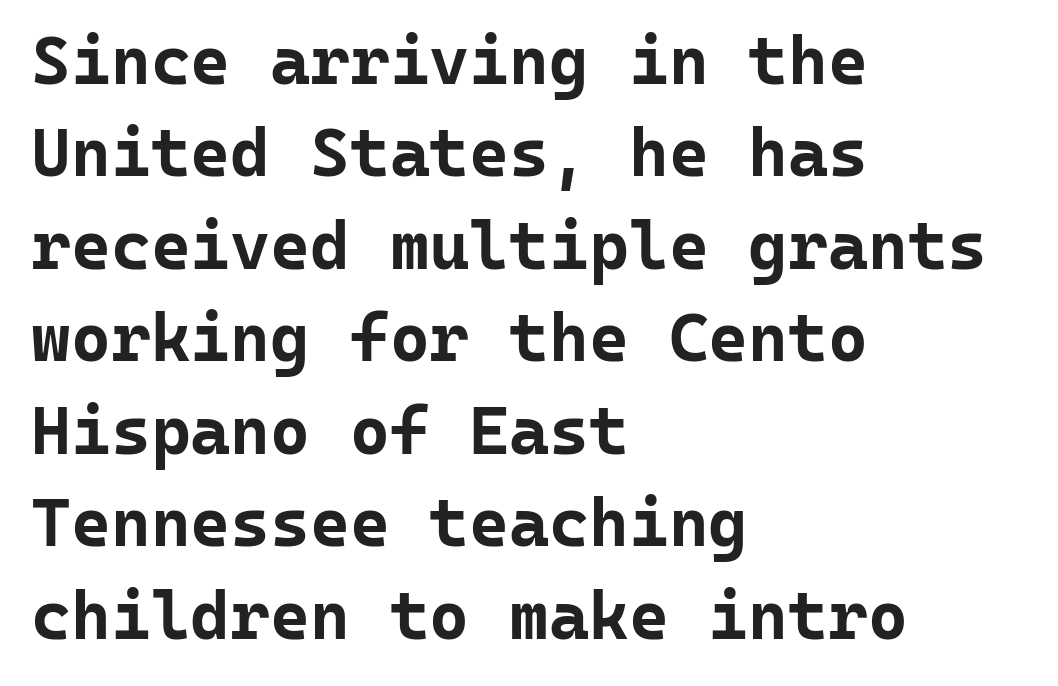
The image shows 68 px bold sans-serif type, upright, monospaced; set left-aligned, normal line spacing (1.36x), normal letter spacing, not underlined; low stroke contrast and a medium x-height.
